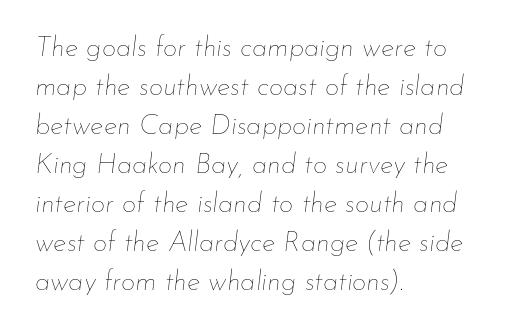
Q: Is the text bold? A: No.
Q: Is the text italic (slanted)? A: Yes, it leans right by about 7 degrees.
Q: Is the text underlined? A: No.
Q: How is the paragraph aligned? A: Left-aligned.
Q: Is the spacing between letters normal or unusually wide? A: Normal.
Q: Is the spacing between lines tight, normal or loose? A: Normal.
Q: Width (condensed, normal, or wide)? A: Normal.
Q: Stroke contrast? A: Low.
Q: x-height? A: Small.
Q: Monospaced? A: No.
